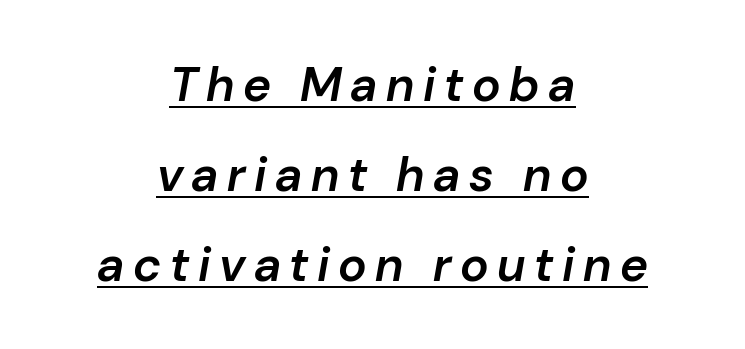
The image shows 48 px semibold type, italic (leaning right); set centered, line spacing 1.87x, underlined; low stroke contrast and a medium x-height.
